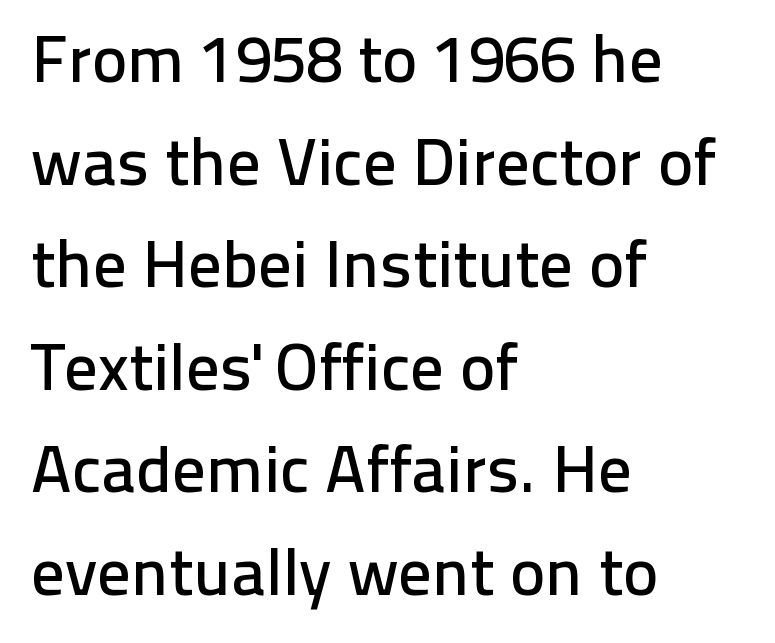
The font's upright variant was chosen for this text. Typographically, this falls in the sans-serif category. The letters sit at their default tracking, neither squeezed nor spread. Honestly, the row spacing looks completely unremarkable. Line beginnings align vertically; line endings do not. The passage shown is typed in a proportional face where columns would drift.
